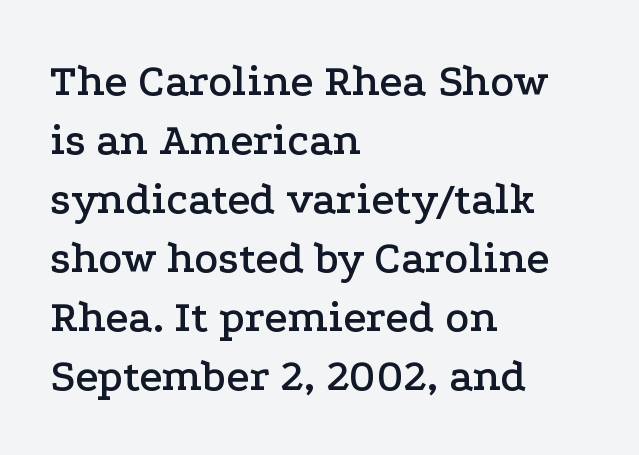
Q: Is the text italic (slanted)? A: No, it is upright.
Q: Is the typeface a serif or a sans-serif typeface? A: Serif.
Q: Is the text underlined? A: No.
Q: How is the paragraph aligned? A: Left-aligned.
Q: Is the spacing between letters normal or unusually wide? A: Normal.
Q: Is the spacing between lines tight, normal or loose? A: Normal.
Q: Width (condensed, normal, or wide)? A: Wide.
Q: Stroke contrast? A: Low.
Q: x-height? A: Medium.
Q: Monospaced? A: No.
